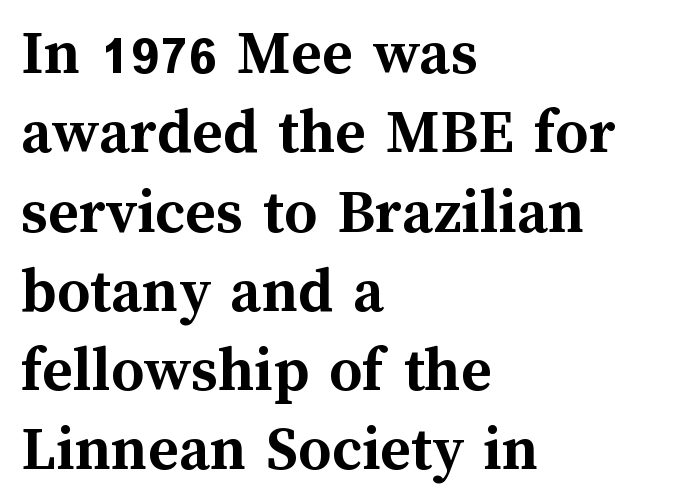
Where is the straight margin? On the left. Words float on clear page, feet unadorned. Nobody touched the tracking dial on this one. Stroke thickness is high; the sample reads as a true bold.
